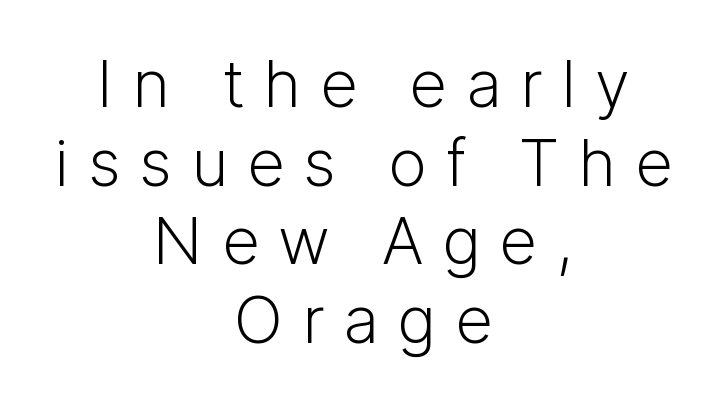
{"serif": "no", "italic": "no", "bold": "no", "weight": "light", "width": "normal", "stroke_contrast": "low", "x_height": "medium", "monospaced": "no", "underline": "no", "align": "center", "line_spacing_ratio": 1.21, "letter_spacing": "wide", "letter_spacing_em": 0.29, "glyph_px": 65}
